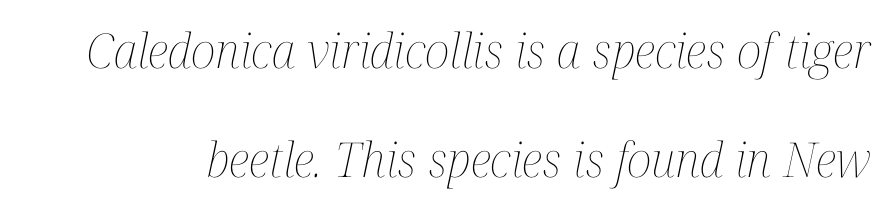
Counters stay open thanks to moderate or lighter strokes. The typography opts for an oblique posture over an upright one. Widely set lines give the paragraph a tall, airy silhouette. Varying glyph widths throughout — classic text-font behaviour. The letterforms sit shoulder to shoulder at normal distance. Quick note: underline off.
